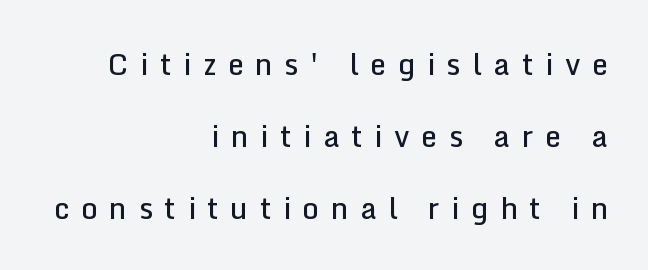
The baseline area is clear. Firm but not heavy-handed strokes: this text is semibold. Horizontal alignment here is rightward, an uncommon choice for prose. Inter-character spacing is expanded well beyond the font's built-in metrics. Designer's note — italics off, roman on.
